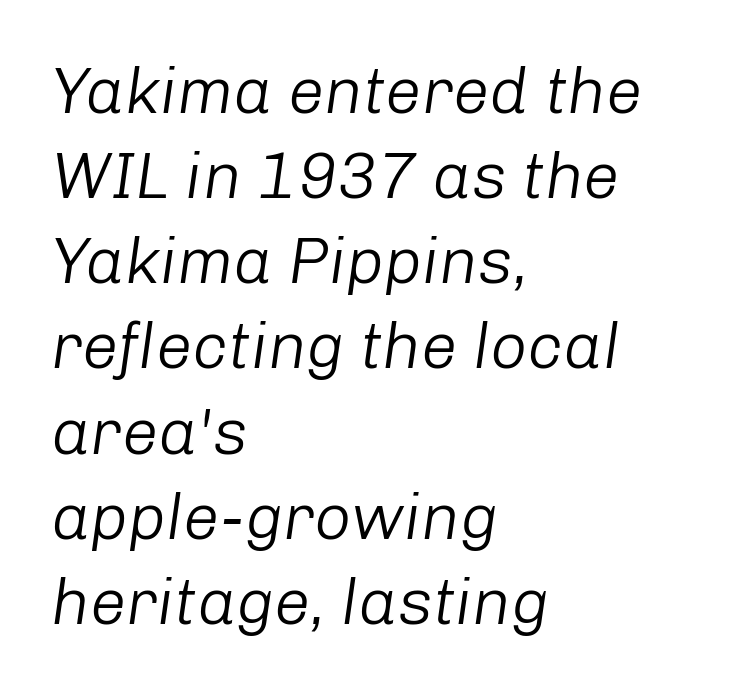
The image shows 65 px light type, italic (leaning right); set left-aligned, normal line spacing (1.31x), normal letter spacing, not underlined; low stroke contrast and a medium x-height.
